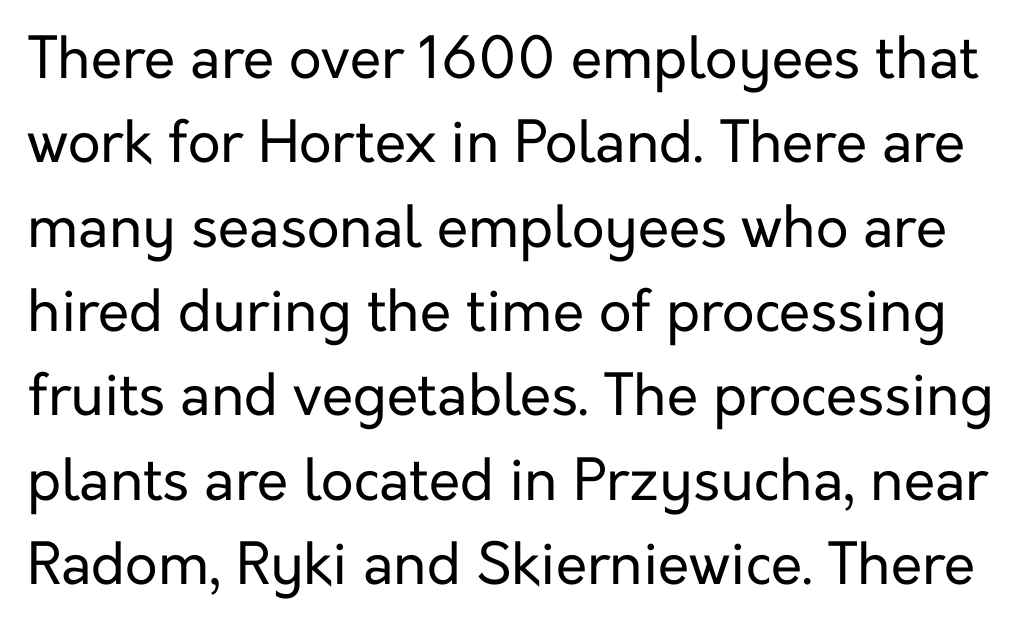
Q: Is the text bold? A: No.
Q: Is the text italic (slanted)? A: No, it is upright.
Q: Is the typeface a serif or a sans-serif typeface? A: Sans-serif.
Q: Is the text underlined? A: No.
Q: Is the spacing between letters normal or unusually wide? A: Normal.
Q: Is the spacing between lines tight, normal or loose? A: Normal.
Q: Width (condensed, normal, or wide)? A: Normal.
Q: Stroke contrast? A: Low.
Q: x-height? A: Medium.
Q: Monospaced? A: No.
